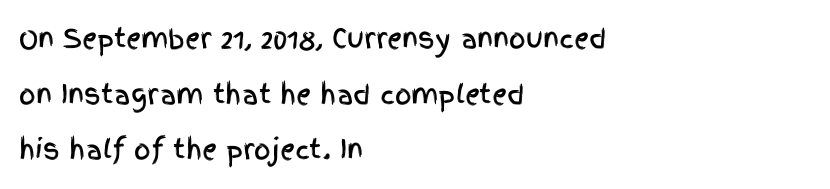
Each new line begins a long way beneath the previous one. Descender tails drop into unmarked territory. Notice how the passage keeps a crisp vertical edge on the left only. Between one letter and the next there's only the usual sliver of space. Does the lettering tilt? It doesn't — this is upright.
